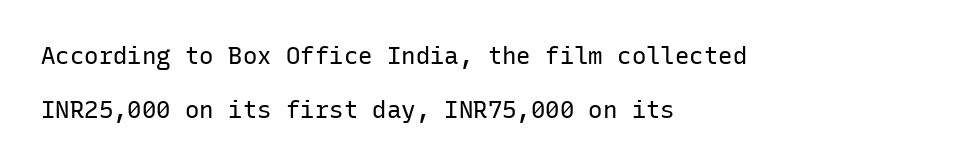
The image shows 24 px text type, upright; set left-aligned, loose line spacing (2.27x), normal letter spacing, not underlined.
